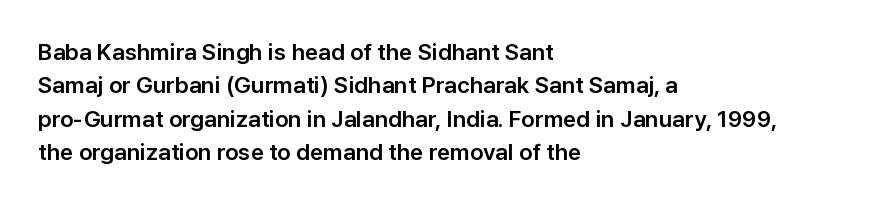
The image shows 23 px text type, upright; set left-aligned, normal line spacing (1.45x), normal letter spacing, not underlined.
